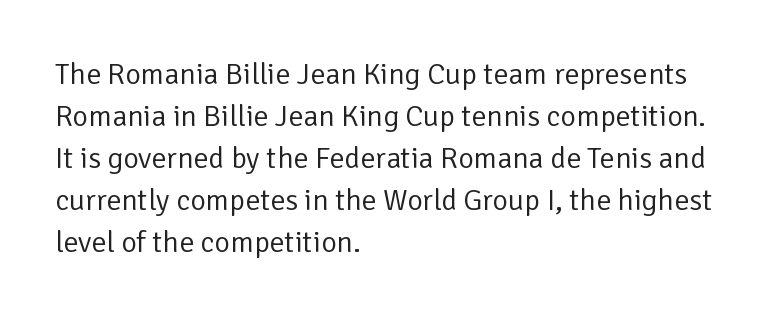
The image shows 30 px regular-weight sans-serif type, upright; set left-aligned, normal line spacing (1.4x), normal letter spacing, not underlined; low stroke contrast and a medium x-height.
